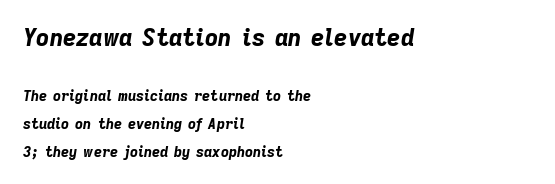
The image shows 23 px bold type, italic (leaning right); set left-aligned, loose line spacing (1.99x), normal letter spacing, not underlined; the first (top) block is 1.64x larger.
